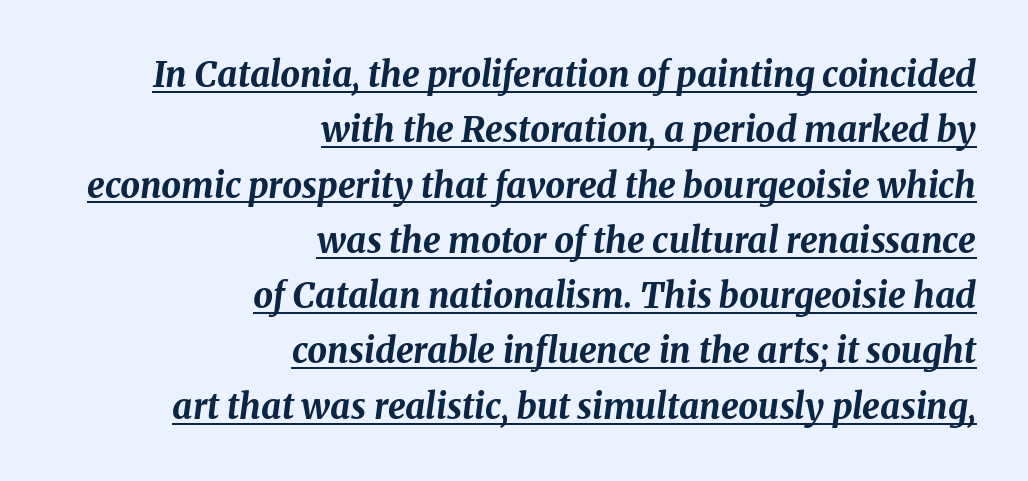
This sample has the flowing, uneven cadence of proportional lettering. A typesetter would call this zero additional tracking. Vertical spacing — default. Reading down the block, your eye finds every line finishing at a fixed right position. Posture: slanted. Caption: lettering with a line underneath.
